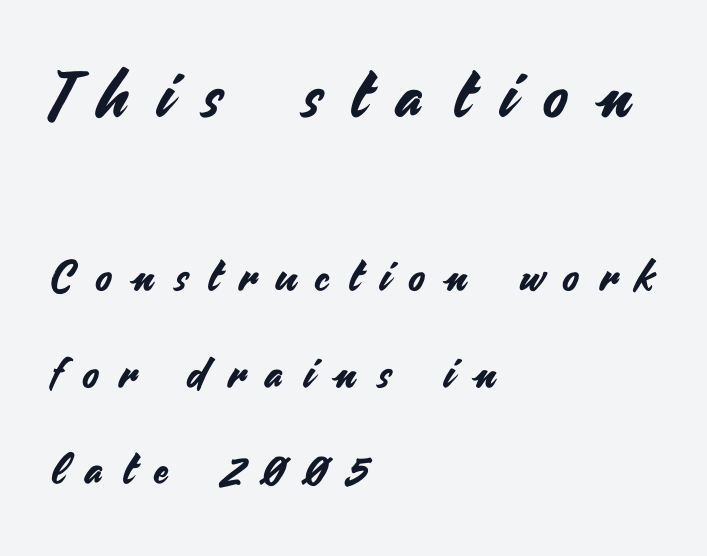
How are the letters spaced? Widely, with obvious added tracking. Rows of type keep a wide berth in the vertical direction. The setting favours the left margin, as ordinary paragraphs usually do. Clear beneath every line of the passage. Spacing verdict: proportional, widths tailored to each character.
